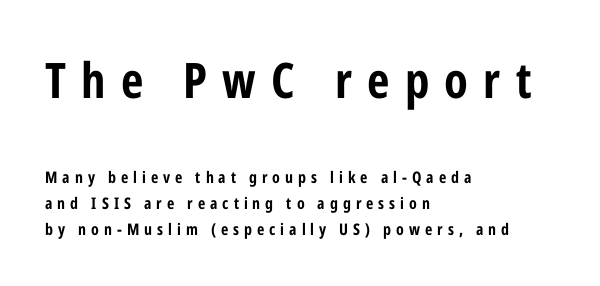
{"serif": "no", "italic": "no", "bold": "yes", "weight": "bold", "width": "condensed", "stroke_contrast": "low", "x_height": "medium", "monospaced": "no", "underline": "no", "align": "left", "line_spacing": "normal", "line_spacing_ratio": 1.64, "letter_spacing": "wide", "letter_spacing_em": 0.31, "larger_block": "first", "size_ratio": 3.06, "glyph_px": 49}
